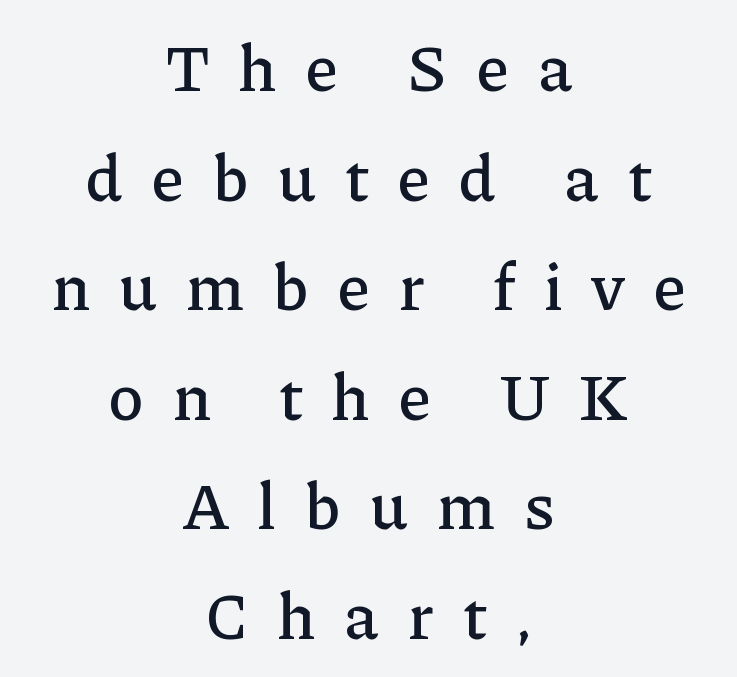
Reading down the block, each line starts at a different indent, mirrored at its end. Every stem runs plumb, perpendicular to the baseline. Do the characters align in a grid? No, the font is proportional. Leading matches the norm, producing a regular column. This rendering widens character spacing well past its baseline value. The gap between lines stays unmarked.
